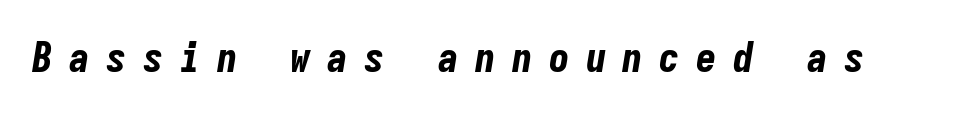
The image shows 41 px bold, condensed type, italic (leaning right), monospaced; set unusually wide letter spacing (+0.4 em), not underlined; low stroke contrast and a medium x-height.
